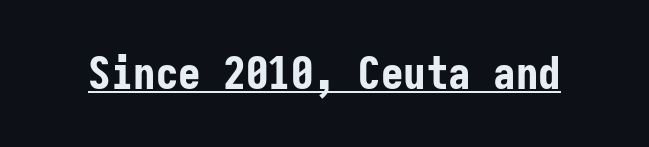
Q: Is the text bold? A: Yes.
Q: Is the text italic (slanted)? A: No, it is upright.
Q: Is the typeface a serif or a sans-serif typeface? A: Sans-serif.
Q: Is the text underlined? A: Yes.
Q: Is the spacing between letters normal or unusually wide? A: Normal.
Q: Width (condensed, normal, or wide)? A: Condensed.
Q: Stroke contrast? A: Low.
Q: x-height? A: Medium.
Q: Monospaced? A: Yes.
